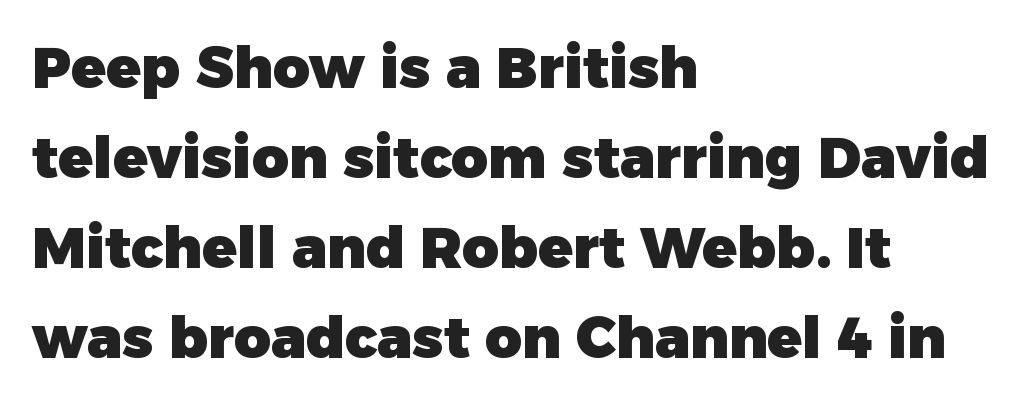
The image shows 57 px heavy sans-serif type, upright; set left-aligned, normal line spacing (1.58x), normal letter spacing, not underlined; low stroke contrast and a medium x-height.
